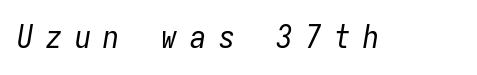
The image shows 32 px regular-weight, condensed type, italic (leaning right), monospaced; set unusually wide letter spacing (+0.4 em), not underlined; low stroke contrast and a medium x-height.
